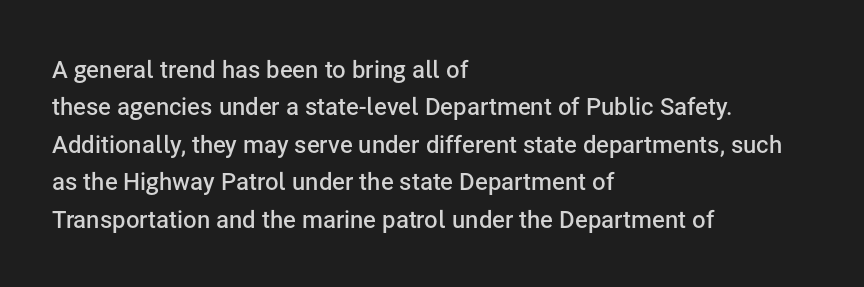
Q: Is the text bold? A: Semi-bold.
Q: Is the text italic (slanted)? A: No, it is upright.
Q: Is the text underlined? A: No.
Q: How is the paragraph aligned? A: Left-aligned.
Q: Is the spacing between letters normal or unusually wide? A: Normal.
Q: Is the spacing between lines tight, normal or loose? A: Normal.
